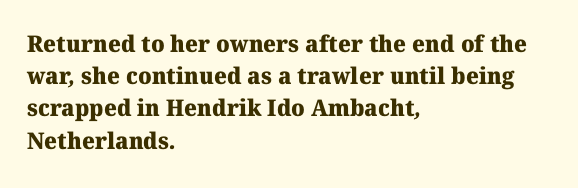
{"bold": "yes", "underline": "no", "align": "left", "line_spacing": "normal", "line_spacing_ratio": 1.4, "letter_spacing": "normal", "letter_spacing_em": 0.0, "glyph_px": 23}
